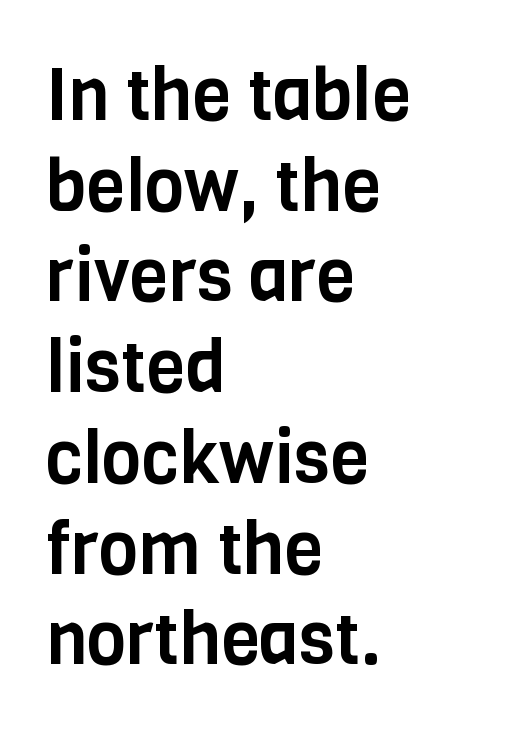
Q: Is the text italic (slanted)? A: No, it is upright.
Q: Is the typeface a serif or a sans-serif typeface? A: Sans-serif.
Q: Is the text underlined? A: No.
Q: How is the paragraph aligned? A: Left-aligned.
Q: Is the spacing between letters normal or unusually wide? A: Normal.
Q: Is the spacing between lines tight, normal or loose? A: Normal.
Q: Width (condensed, normal, or wide)? A: Condensed.
Q: Stroke contrast? A: Low.
Q: x-height? A: Large.
Q: Monospaced? A: No.
